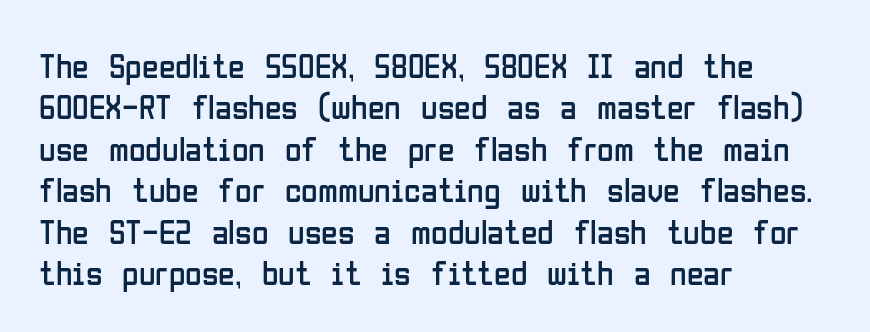
Q: Is the text bold? A: No.
Q: Is the text italic (slanted)? A: No, it is upright.
Q: Is the typeface a serif or a sans-serif typeface? A: Sans-serif.
Q: Is the text underlined? A: No.
Q: How is the paragraph aligned? A: Left-aligned.
Q: Is the spacing between letters normal or unusually wide? A: Normal.
Q: Width (condensed, normal, or wide)? A: Condensed.
Q: Stroke contrast? A: Low.
Q: x-height? A: Medium.
Q: Monospaced? A: No.
